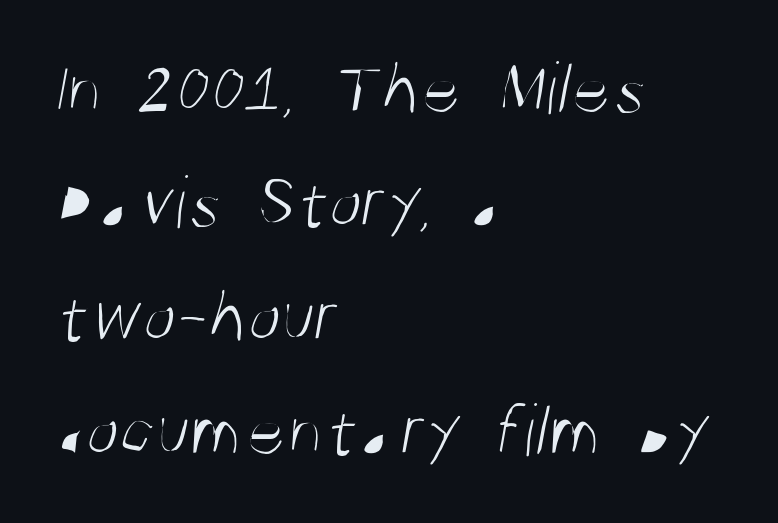
{"serif": "no", "bold": "no", "weight": "light", "width": "condensed", "stroke_contrast": "medium", "x_height": "large", "monospaced": "no", "underline": "no", "align": "left", "line_spacing": "normal", "line_spacing_ratio": 1.5, "letter_spacing": "normal", "letter_spacing_em": 0.0, "glyph_px": 76}
